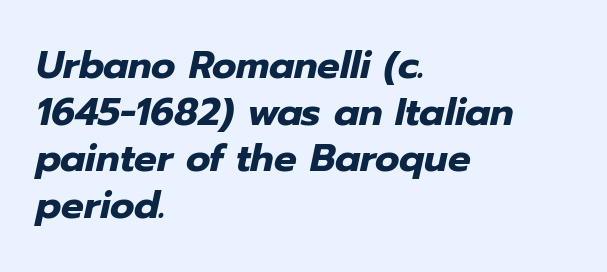
Q: Is the text bold? A: Yes.
Q: Is the text italic (slanted)? A: Yes, it leans right by about 12 degrees.
Q: Is the text underlined? A: No.
Q: How is the paragraph aligned? A: Left-aligned.
Q: Is the spacing between letters normal or unusually wide? A: Normal.
Q: Width (condensed, normal, or wide)? A: Normal.
Q: Stroke contrast? A: Low.
Q: x-height? A: Medium.
Q: Monospaced? A: No.
